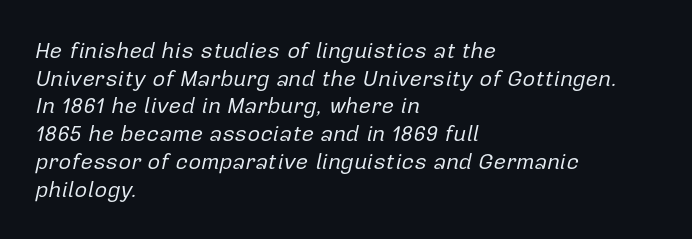
The image shows 22 px text type, italic (leaning right); set left-aligned, normal line spacing (1.26x), normal letter spacing, not underlined.
